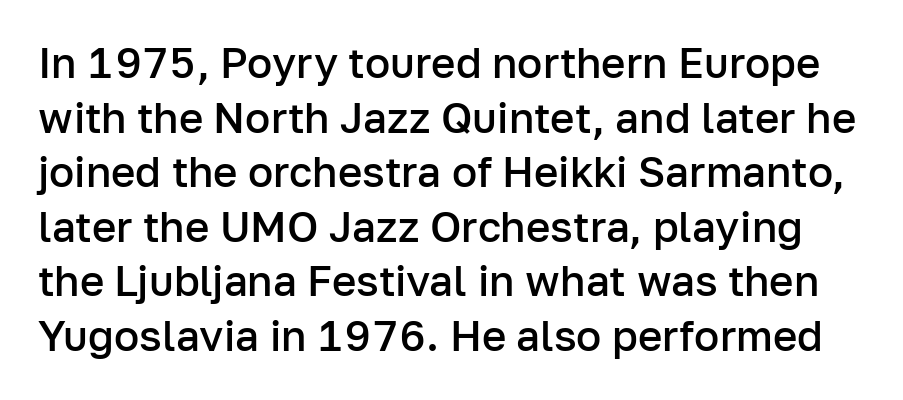
Q: Is the text bold? A: Semi-bold.
Q: Is the text italic (slanted)? A: No, it is upright.
Q: Is the typeface a serif or a sans-serif typeface? A: Sans-serif.
Q: Is the text underlined? A: No.
Q: Is the spacing between letters normal or unusually wide? A: Normal.
Q: Is the spacing between lines tight, normal or loose? A: Normal.
Q: Width (condensed, normal, or wide)? A: Normal.
Q: Stroke contrast? A: Low.
Q: x-height? A: Medium.
Q: Monospaced? A: No.
